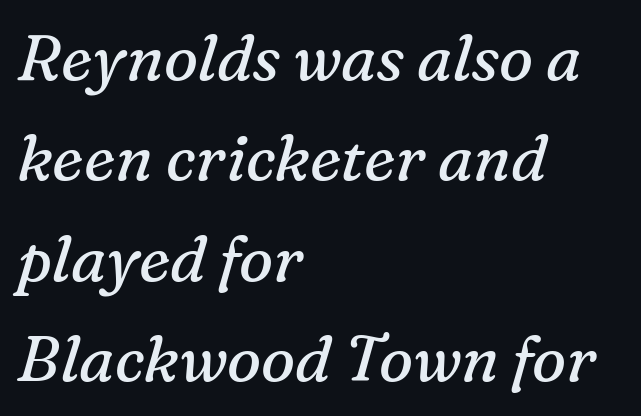
The image shows 64 px regular-weight serif type, italic (leaning right); set left-aligned, normal line spacing (1.57x), normal letter spacing, not underlined; medium stroke contrast and a medium x-height.
